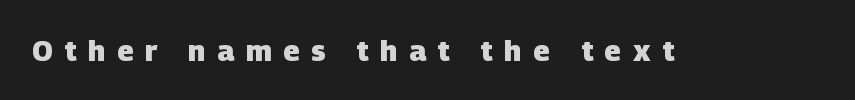
The words here are not underlined. Character widths vary here, with narrow letters taking less room than wide ones. Bold? Absolutely — the strokes are thick and heavy. Grotesque or geometric, the face here clearly has no serifs.
